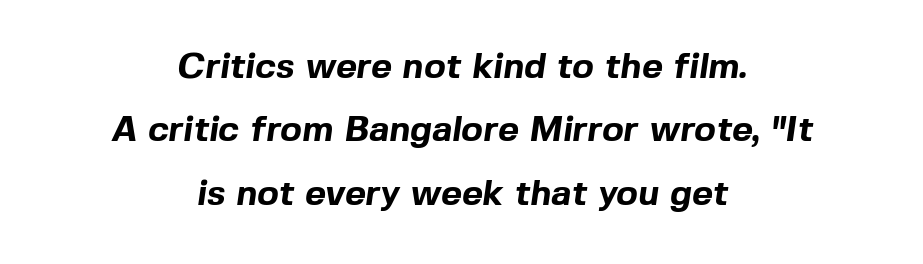
Q: Is the text bold? A: Yes.
Q: Is the typeface a serif or a sans-serif typeface? A: Sans-serif.
Q: Is the text underlined? A: No.
Q: How is the paragraph aligned? A: Centered.
Q: Is the spacing between letters normal or unusually wide? A: Normal.
Q: Width (condensed, normal, or wide)? A: Normal.
Q: x-height? A: Medium.
Q: Monospaced? A: No.
